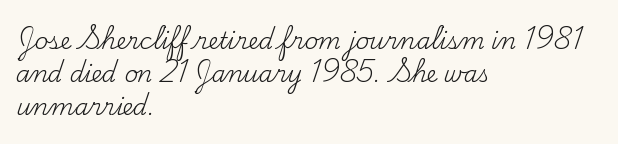
{"bold": "no", "underline": "no", "align": "left", "line_spacing": "normal", "line_spacing_ratio": 1.44, "letter_spacing": "normal", "letter_spacing_em": 0.0, "glyph_px": 23}
